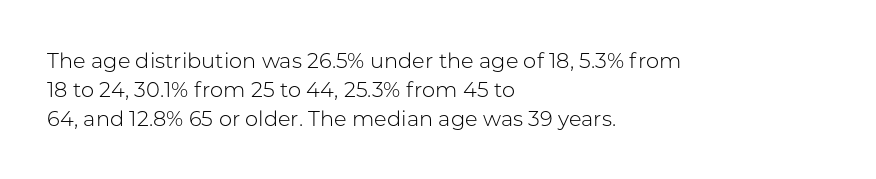
{"italic": "no", "bold": "no", "underline": "no", "align": "left", "line_spacing": "normal", "line_spacing_ratio": 1.38, "letter_spacing": "normal", "letter_spacing_em": 0.0, "glyph_px": 21}
